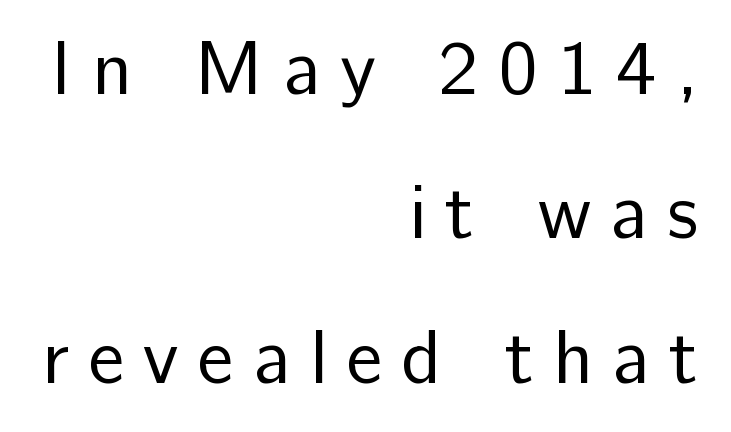
Q: Is the text bold? A: No.
Q: Is the text italic (slanted)? A: No, it is upright.
Q: Is the typeface a serif or a sans-serif typeface? A: Sans-serif.
Q: Is the text underlined? A: No.
Q: How is the paragraph aligned? A: Right-aligned.
Q: Is the spacing between letters normal or unusually wide? A: Unusually wide.
Q: Is the spacing between lines tight, normal or loose? A: Loose.
Q: Width (condensed, normal, or wide)? A: Normal.
Q: Stroke contrast? A: Low.
Q: x-height? A: Medium.
Q: Monospaced? A: No.
